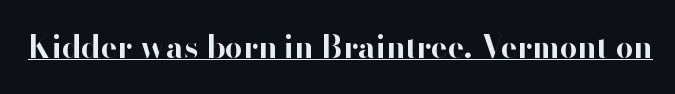
Q: Is the text bold? A: Yes.
Q: Is the text italic (slanted)? A: No, it is upright.
Q: Is the typeface a serif or a sans-serif typeface? A: Sans-serif.
Q: Is the text underlined? A: Yes.
Q: Is the spacing between letters normal or unusually wide? A: Normal.
Q: Width (condensed, normal, or wide)? A: Normal.
Q: Stroke contrast? A: High.
Q: x-height? A: Small.
Q: Monospaced? A: No.
